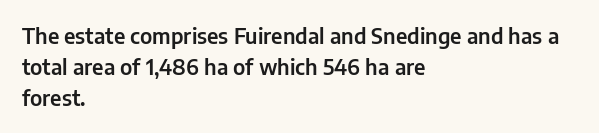
Q: Is the text italic (slanted)? A: No, it is upright.
Q: Is the text underlined? A: No.
Q: How is the paragraph aligned? A: Left-aligned.
Q: Is the spacing between letters normal or unusually wide? A: Normal.
Q: Is the spacing between lines tight, normal or loose? A: Normal.
